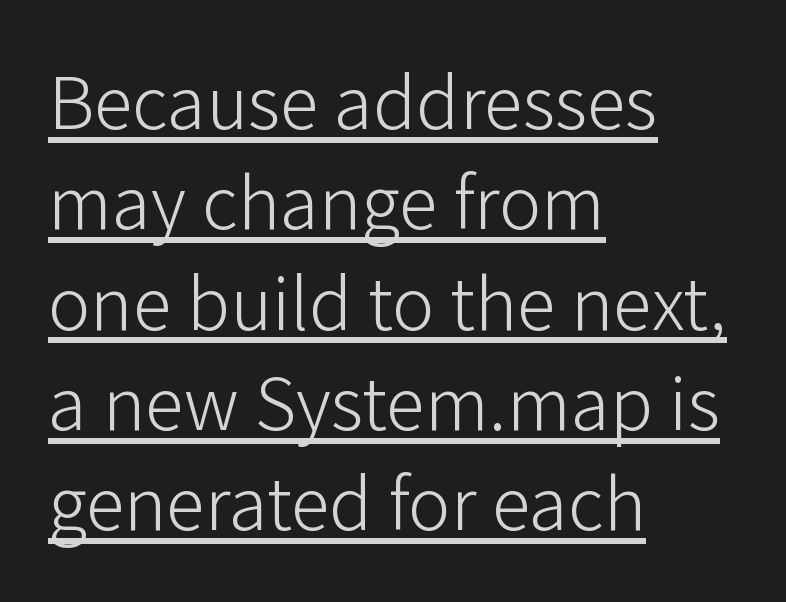
{"serif": "no", "italic": "no", "bold": "no", "weight": "light", "width": "normal", "stroke_contrast": "low", "x_height": "medium", "monospaced": "no", "underline": "yes", "align": "left", "line_spacing": "normal", "line_spacing_ratio": 1.27, "letter_spacing": "normal", "letter_spacing_em": 0.0, "glyph_px": 79}
